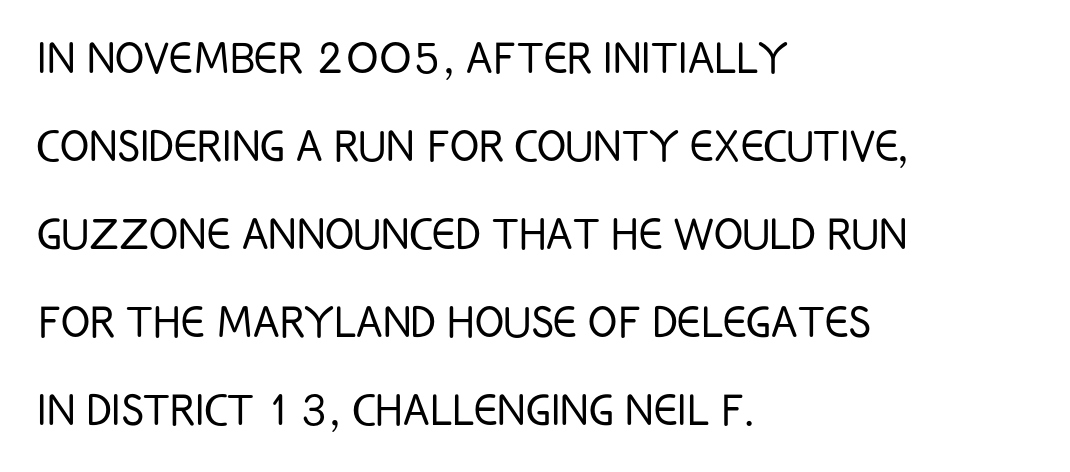
{"serif": "no", "italic": "no", "bold": "no", "weight": "light", "width": "condensed", "stroke_contrast": "low", "x_height": "large", "monospaced": "no", "underline": "no", "align": "left", "line_spacing": "normal", "line_spacing_ratio": 1.63, "letter_spacing": "normal", "letter_spacing_em": 0.0, "glyph_px": 54}
